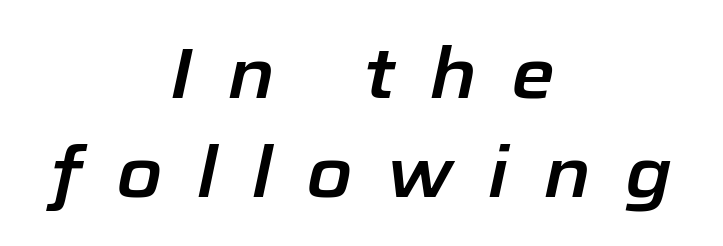
{"italic": "yes", "lean": "right", "slant_degrees": 12, "width": "normal", "stroke_contrast": "low", "x_height": "medium", "monospaced": "no", "underline": "no", "align": "center", "line_spacing": "normal", "line_spacing_ratio": 1.39, "letter_spacing": "wide", "letter_spacing_em": 0.48, "glyph_px": 71}
